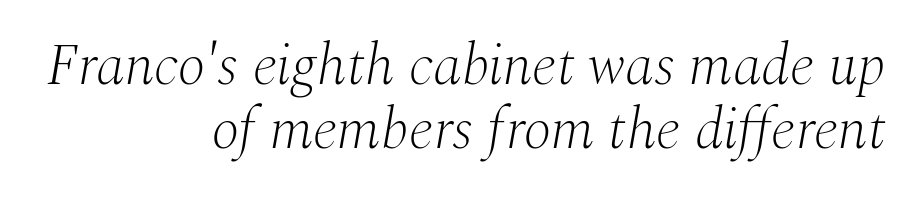
{"serif": "yes", "italic": "yes", "lean": "right", "slant_degrees": 10, "bold": "no", "weight": "light", "width": "normal", "stroke_contrast": "medium", "x_height": "medium", "monospaced": "no", "underline": "no", "align": "right", "line_spacing": "tight", "line_spacing_ratio": 1.1, "letter_spacing": "normal", "letter_spacing_em": 0.0, "glyph_px": 58}
